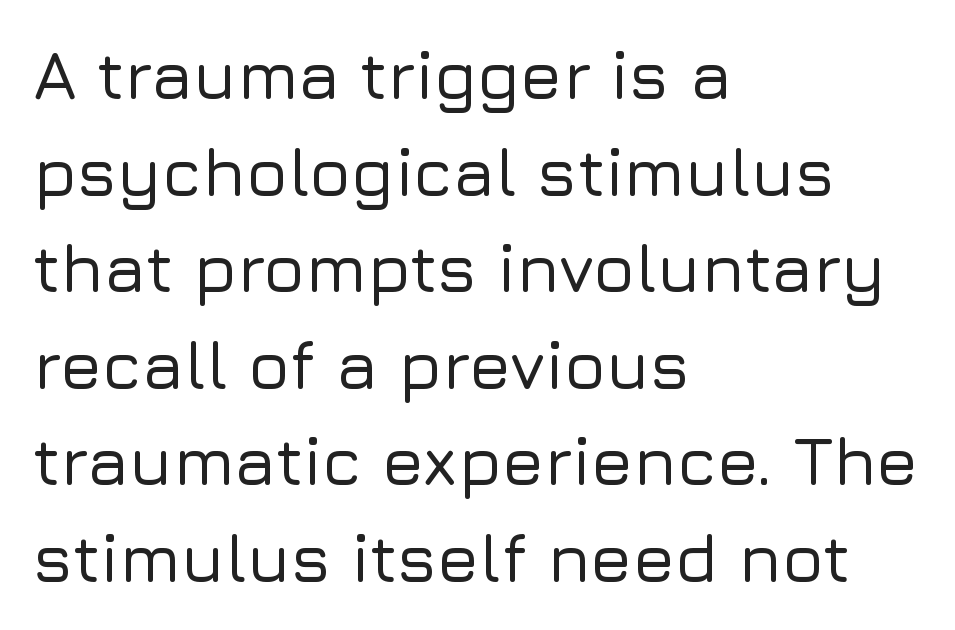
Decoration check: the copy has no underline. The rows are spaced the way most documents space them. Upright lettering throughout. These lines stack with their left ends in a neat column. Letterform terminals end flat and unadorned throughout the passage.
